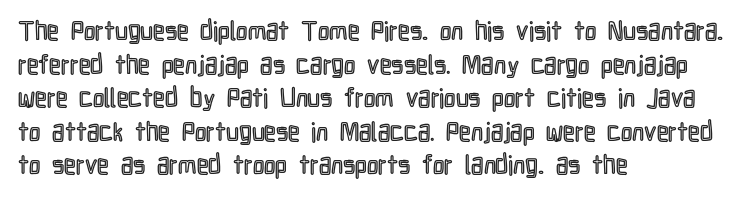
The zone under the glyphs is completely vacant. Line starts are locked; line ends wander. Look at the tracking — it's just the regular setting, nothing added. Horizontal bands of white between lines are of average thickness.
